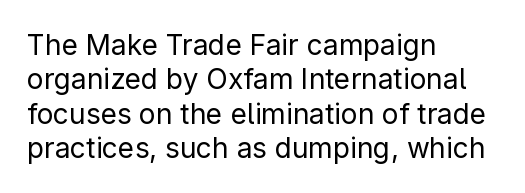
The image shows 28 px regular-weight sans-serif type, upright; set left-aligned, line spacing 1.23x, normal letter spacing, not underlined; low stroke contrast and a medium x-height.
